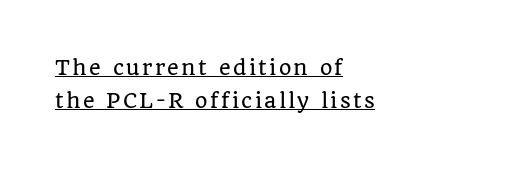
The image shows 20 px text type, upright; set left-aligned, normal line spacing (1.63x), underlined.
